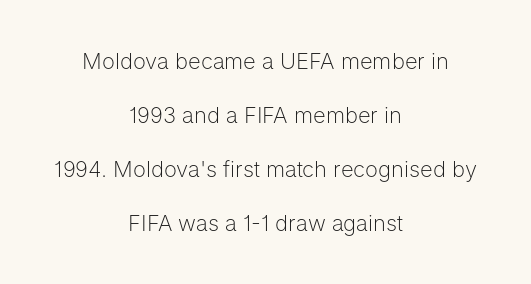
{"italic": "no", "bold": "no", "underline": "no", "align": "center", "line_spacing": "loose", "line_spacing_ratio": 2.45, "letter_spacing": "normal", "letter_spacing_em": 0.0, "glyph_px": 22}
